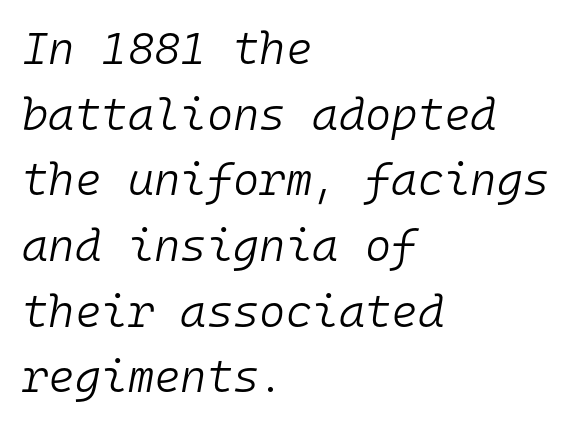
Q: Is the text bold? A: No.
Q: Is the text italic (slanted)? A: Yes, it leans right by about 10 degrees.
Q: Is the text underlined? A: No.
Q: How is the paragraph aligned? A: Left-aligned.
Q: Is the spacing between letters normal or unusually wide? A: Normal.
Q: Is the spacing between lines tight, normal or loose? A: Normal.
Q: Width (condensed, normal, or wide)? A: Normal.
Q: Stroke contrast? A: Low.
Q: x-height? A: Medium.
Q: Monospaced? A: Yes.
